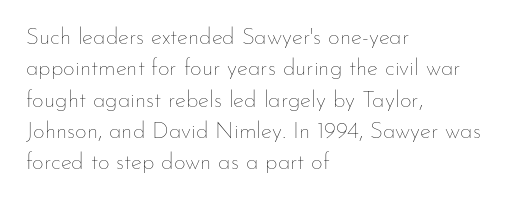
One glance says typical: line gaps are just what's usual. What stands out about the letter spacing? Nothing — it is the standard amount. This reads as an unemphasized weight, regular at the heaviest. The text block is weighted toward the left margin, trailing off unevenly rightward. Descender tails drop into unmarked territory. The specimen reads as upright at a glance.
